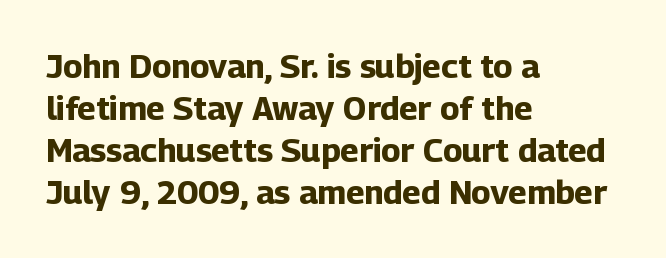
Q: Is the text bold? A: Yes.
Q: Is the text italic (slanted)? A: No, it is upright.
Q: Is the typeface a serif or a sans-serif typeface? A: Sans-serif.
Q: Is the text underlined? A: No.
Q: How is the paragraph aligned? A: Left-aligned.
Q: Is the spacing between letters normal or unusually wide? A: Normal.
Q: Is the spacing between lines tight, normal or loose? A: Normal.
Q: Width (condensed, normal, or wide)? A: Normal.
Q: Stroke contrast? A: Low.
Q: x-height? A: Medium.
Q: Monospaced? A: No.
